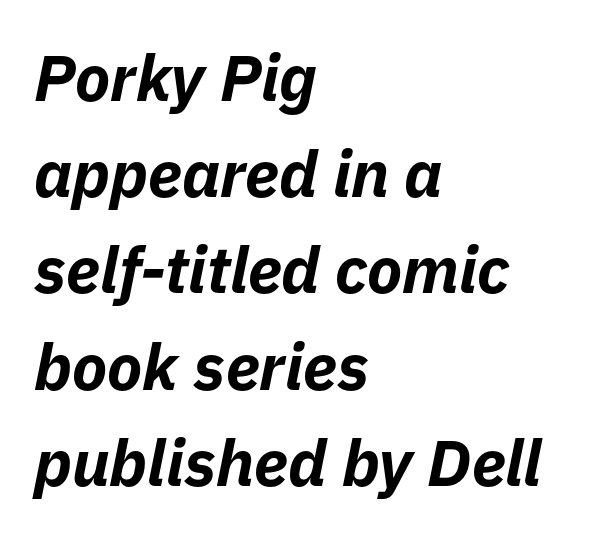
Q: Is the text bold? A: Yes.
Q: Is the text italic (slanted)? A: Yes, it leans right by about 11 degrees.
Q: Is the text underlined? A: No.
Q: How is the paragraph aligned? A: Left-aligned.
Q: Is the spacing between letters normal or unusually wide? A: Normal.
Q: Is the spacing between lines tight, normal or loose? A: Normal.
Q: Width (condensed, normal, or wide)? A: Normal.
Q: Stroke contrast? A: Low.
Q: x-height? A: Medium.
Q: Monospaced? A: No.
